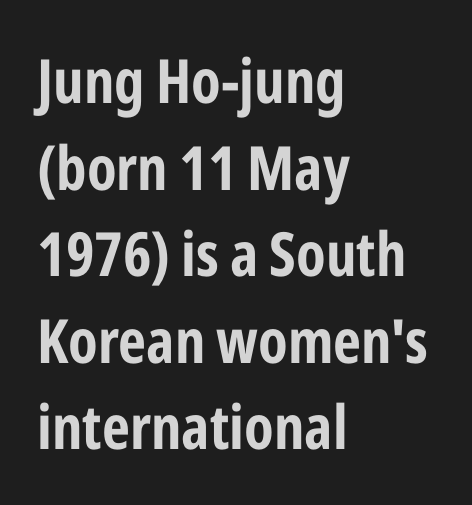
The image shows 61 px bold, condensed sans-serif type, upright; set left-aligned, normal line spacing (1.42x), normal letter spacing, not underlined; low stroke contrast and a medium x-height.
